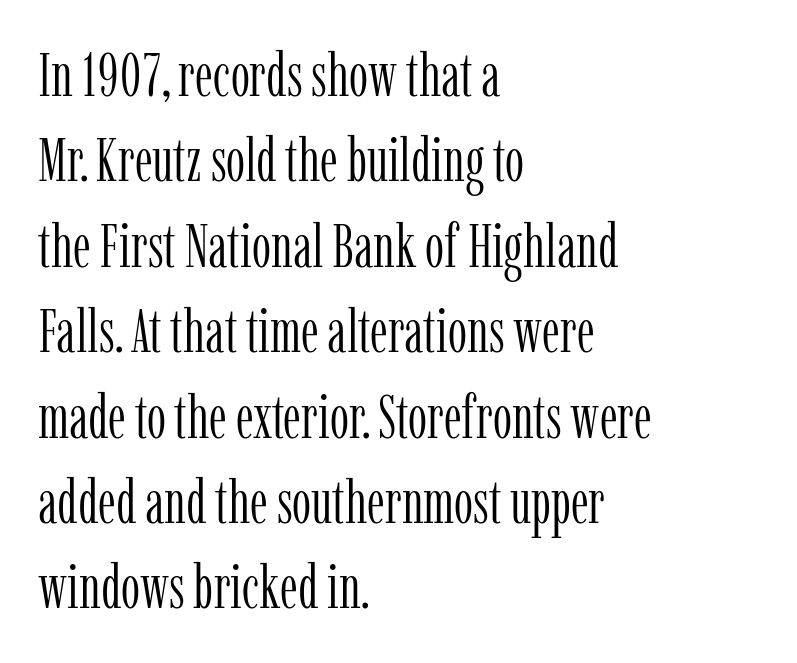
{"serif": "yes", "italic": "no", "bold": "no", "weight": "light", "width": "condensed", "stroke_contrast": "low", "x_height": "medium", "monospaced": "no", "underline": "no", "align": "left", "line_spacing": "normal", "line_spacing_ratio": 1.4, "letter_spacing": "normal", "letter_spacing_em": 0.0, "glyph_px": 61}
